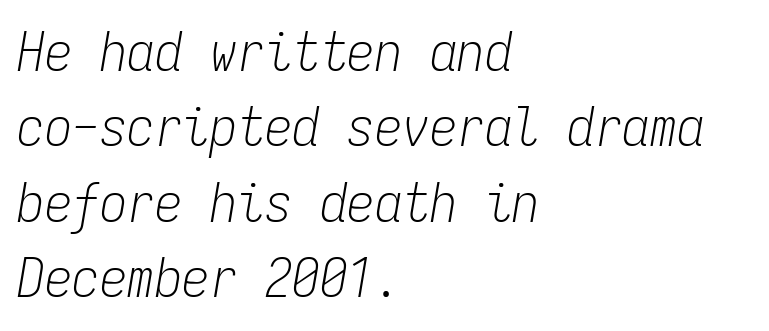
Q: Is the text bold? A: No.
Q: Is the text italic (slanted)? A: Yes, it leans right by about 9 degrees.
Q: Is the text underlined? A: No.
Q: How is the paragraph aligned? A: Left-aligned.
Q: Is the spacing between letters normal or unusually wide? A: Normal.
Q: Is the spacing between lines tight, normal or loose? A: Normal.
Q: Width (condensed, normal, or wide)? A: Condensed.
Q: Stroke contrast? A: Low.
Q: x-height? A: Medium.
Q: Monospaced? A: Yes.
